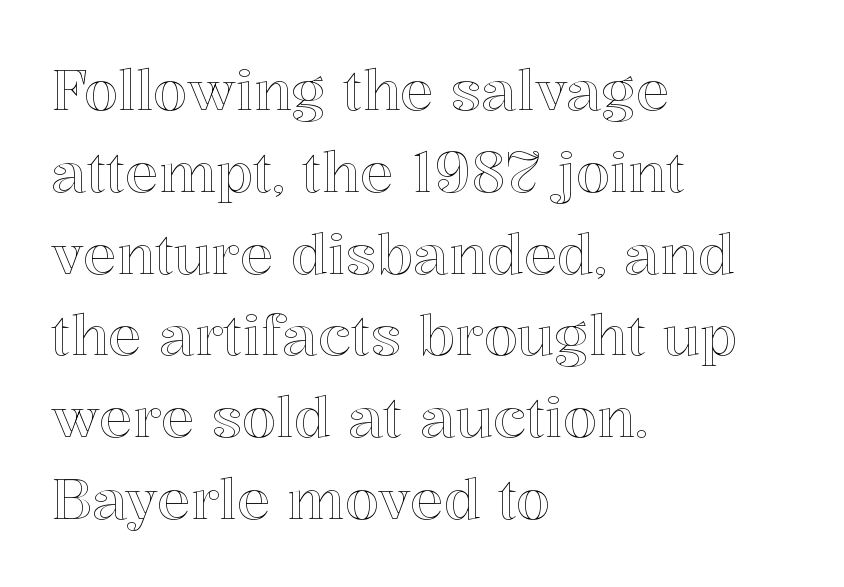
Q: Is the text italic (slanted)? A: No, it is upright.
Q: Is the text underlined? A: No.
Q: How is the paragraph aligned? A: Left-aligned.
Q: Is the spacing between letters normal or unusually wide? A: Normal.
Q: Is the spacing between lines tight, normal or loose? A: Normal.
Q: Width (condensed, normal, or wide)? A: Normal.
Q: x-height? A: Medium.
Q: Monospaced? A: No.
